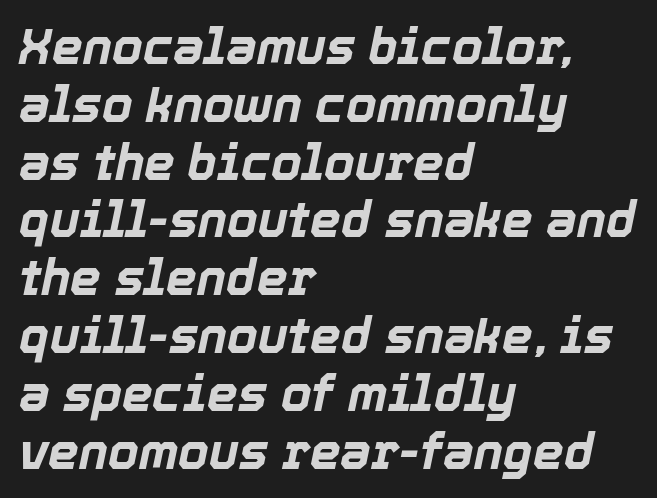
Q: Is the text bold? A: Yes.
Q: Is the text italic (slanted)? A: Yes, it leans right by about 12 degrees.
Q: Is the text underlined? A: No.
Q: How is the paragraph aligned? A: Left-aligned.
Q: Is the spacing between letters normal or unusually wide? A: Normal.
Q: Width (condensed, normal, or wide)? A: Normal.
Q: x-height? A: Medium.
Q: Monospaced? A: No.
